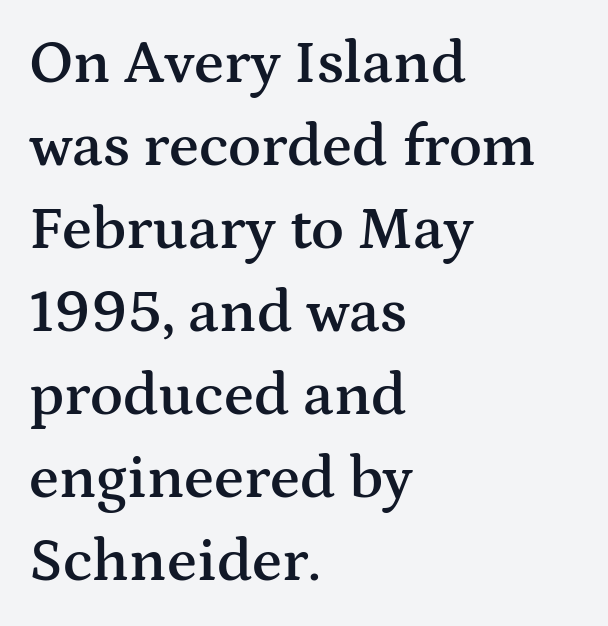
Underline: absent. The vertical gap from one line to the next is medium. The specimen reads as upright at a glance. The lines in this sample share a left origin and differ only in where they stop. A typesetter would call this zero additional tracking. A typesetter would label this face a serif.
